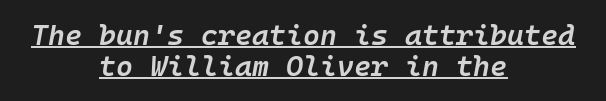
{"italic": "yes", "lean": "right", "slant_degrees": 10, "bold": "semi", "weight": "semibold", "width": "normal", "stroke_contrast": "low", "x_height": "medium", "monospaced": "yes", "underline": "yes", "align": "center", "line_spacing": "tight", "line_spacing_ratio": 1.06, "letter_spacing": "normal", "letter_spacing_em": 0.0, "glyph_px": 29}
